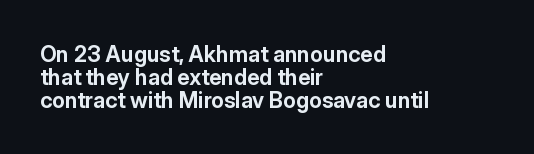
Emphasis by weight is at full strength: bold. Check under the words: just untouched page. Quick note: interline space is minimal. The lettering stays uniformly vertical, giving the passage a roman look. Caption: standard tracking, unaltered. Where is the straight margin? On the left.
